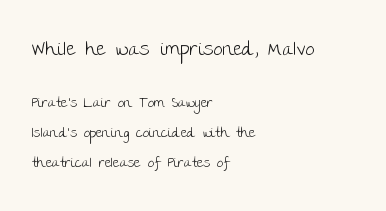
{"italic": "no", "bold": "no", "underline": "no", "align": "left", "line_spacing": "loose", "line_spacing_ratio": 2.15, "letter_spacing": "normal", "letter_spacing_em": 0.0, "larger_block": "first", "size_ratio": 1.43, "glyph_px": 20}
